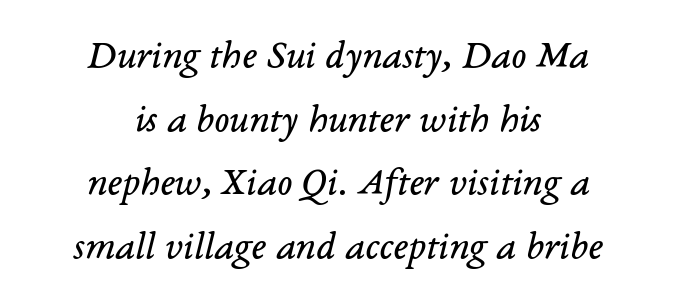
Check where the strokes stop: tiny serifs finish them off. The paragraph has two soft edges and a firm central axis. You could not count columns in this text — the font is proportionally spaced. The foot of each line stays bare and open. The font is comparable to plain body text, perhaps lighter. Normally led — the rows are evenly, conventionally spaced.
